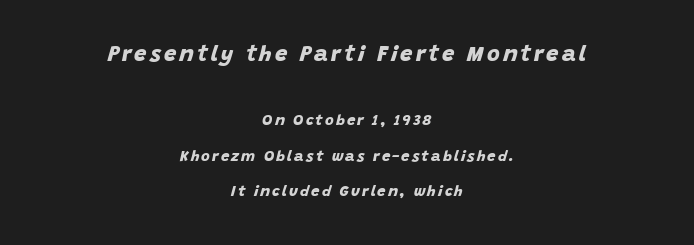
The image shows 22 px bold type; set centered, loose line spacing (2.38x), not underlined; the first (top) block is 1.47x larger.
